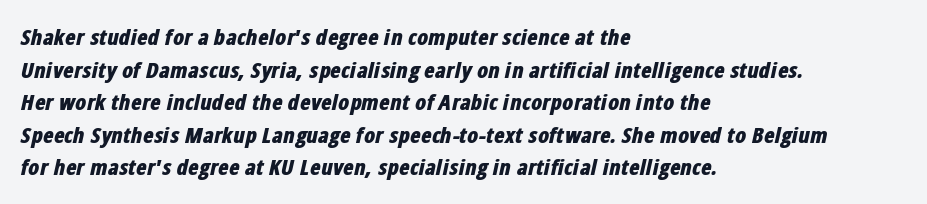
The image shows 22 px bold type, italic (leaning right); set left-aligned, normal line spacing (1.48x), normal letter spacing, not underlined.
